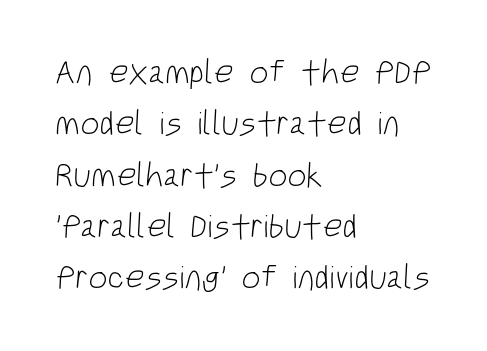
The passage is arranged the way most books set body copy — flush left. The face used here is proportionally spaced, like ordinary book or web type. The gap between lines stays unmarked. These lines keep a tight, regular rhythm from letter to letter.
